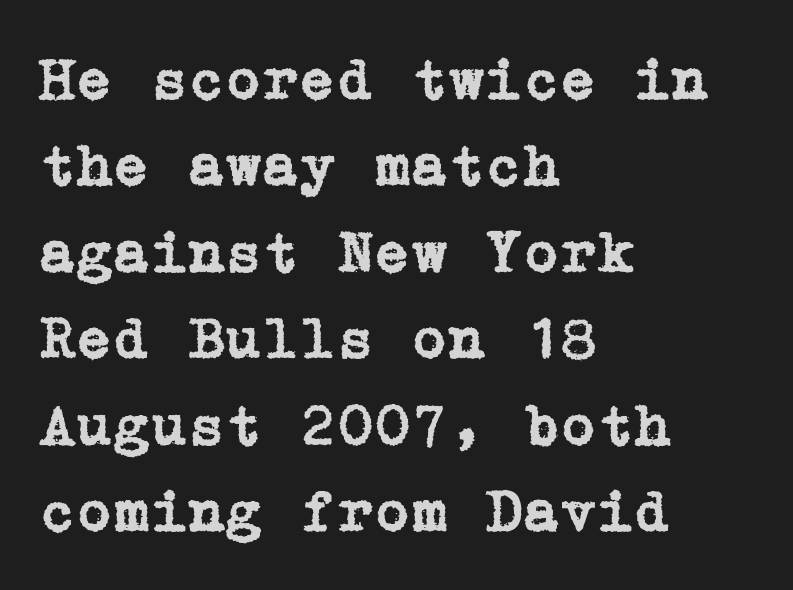
The image shows 60 px serif type, upright; set left-aligned, normal line spacing (1.44x), normal letter spacing, not underlined; low stroke contrast and a medium x-height.
